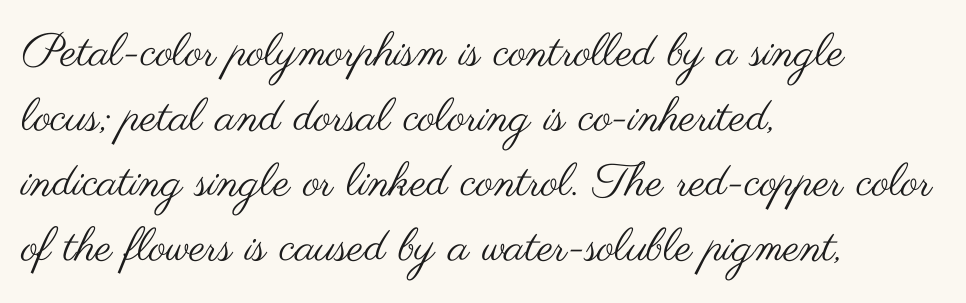
These lines sit exactly where default settings would place them. The paragraph has a hard left edge and a soft right edge. Honestly, the letter spacing is just normal — you wouldn't notice it. The string is rendered with underlining switched off.
